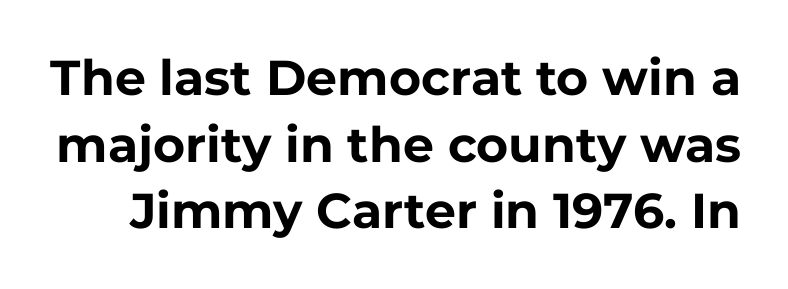
Q: Is the text bold? A: Yes.
Q: Is the text italic (slanted)? A: No, it is upright.
Q: Is the typeface a serif or a sans-serif typeface? A: Sans-serif.
Q: Is the text underlined? A: No.
Q: Is the spacing between letters normal or unusually wide? A: Normal.
Q: Is the spacing between lines tight, normal or loose? A: Normal.
Q: Width (condensed, normal, or wide)? A: Normal.
Q: Stroke contrast? A: Low.
Q: x-height? A: Medium.
Q: Monospaced? A: No.
